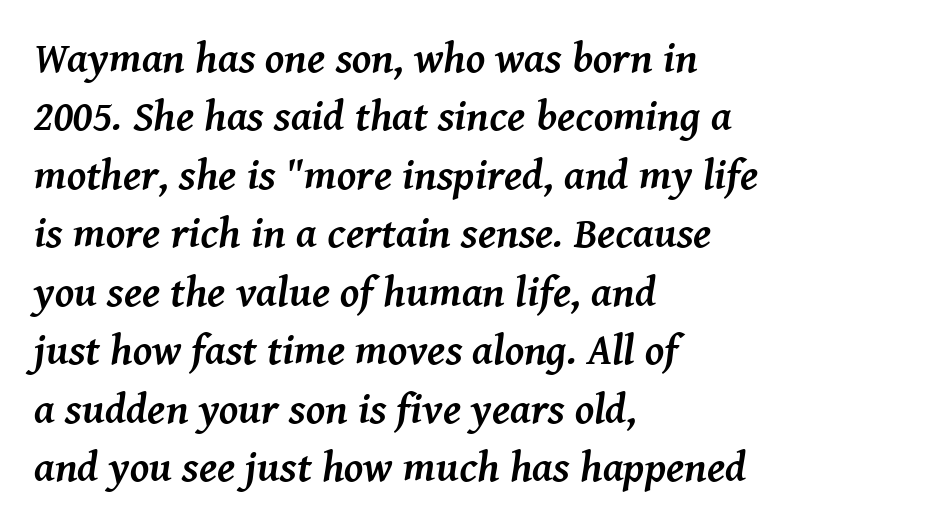
This sample has the flowing, uneven cadence of proportional lettering. Tracking value appears to be zero — textbook default spacing. The gap between lines stays unmarked. Vertical spacing — default. Typographic density is high because the face is bold. A student would call this left alignment; a typographer would say flush left, rag right.
